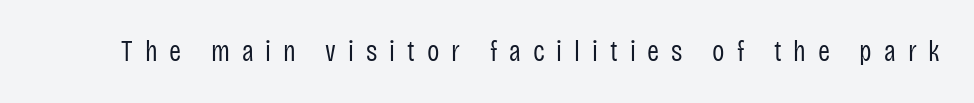
The image shows 29 px regular-weight, condensed sans-serif type, upright; set unusually wide letter spacing (+0.41 em), not underlined; low stroke contrast and a large x-height.
